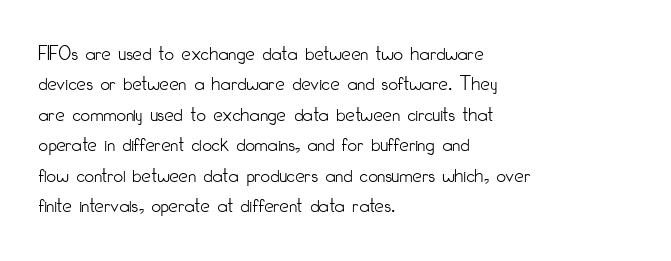
Letter spacing: default. Ink coverage per letter is moderate at most. The rag falls on the right side of this text block. Descenders are the only things crossing below the line. This block has exactly the height ordinary leading produces. This is the regular roman posture of the typeface.
